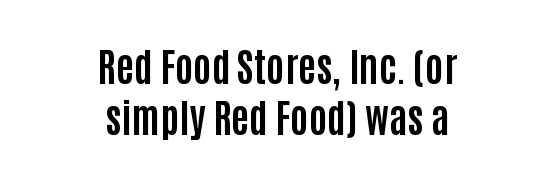
The image shows 39 px bold, condensed sans-serif type, upright; set centered, normal line spacing (1.32x), normal letter spacing, not underlined; low stroke contrast and a large x-height.
